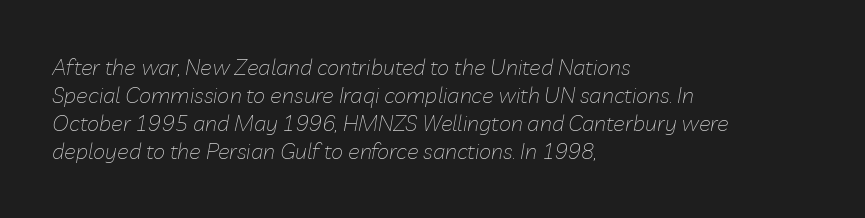
Q: Is the text bold? A: No.
Q: Is the text italic (slanted)? A: Yes, it leans right by about 10 degrees.
Q: Is the text underlined? A: No.
Q: How is the paragraph aligned? A: Left-aligned.
Q: Is the spacing between letters normal or unusually wide? A: Normal.
Q: Is the spacing between lines tight, normal or loose? A: Normal.
